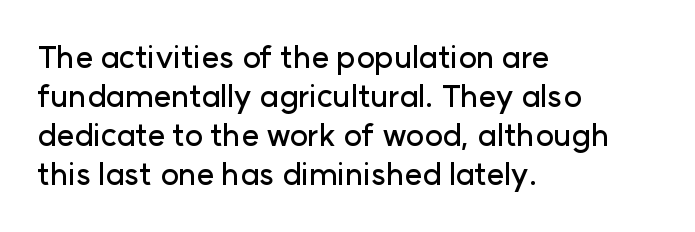
The image shows 31 px sans-serif type, upright; set left-aligned, normal line spacing (1.26x), normal letter spacing, not underlined; low stroke contrast and a medium x-height.
